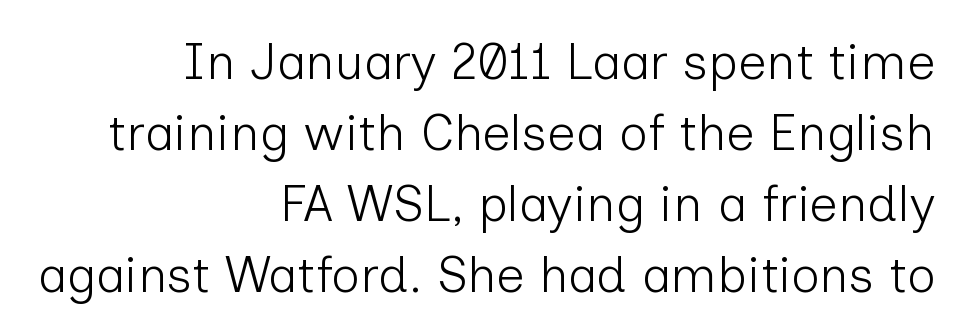
Q: Is the text bold? A: No.
Q: Is the text italic (slanted)? A: No, it is upright.
Q: Is the typeface a serif or a sans-serif typeface? A: Sans-serif.
Q: Is the text underlined? A: No.
Q: How is the paragraph aligned? A: Right-aligned.
Q: Is the spacing between letters normal or unusually wide? A: Normal.
Q: Is the spacing between lines tight, normal or loose? A: Normal.
Q: Width (condensed, normal, or wide)? A: Normal.
Q: Stroke contrast? A: Low.
Q: x-height? A: Medium.
Q: Monospaced? A: No.
